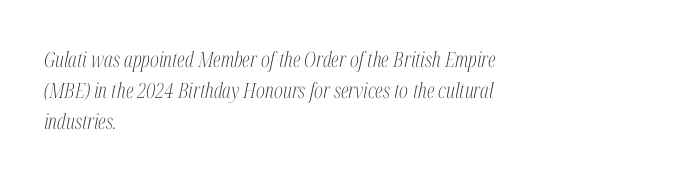
Anything drawn beneath the words? Only blank space. Leftover space on each line is placed entirely after the last word. These glyphs show unthickened strokes, regular width or finer. Quick note: interline space is typical. The horizontal fit of the characters is conventional and even. These lines were composed using italics.
